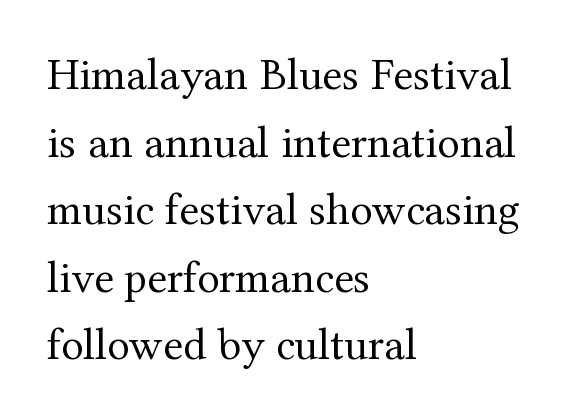
The image shows 46 px regular-weight serif type, upright; set left-aligned, normal line spacing (1.47x), normal letter spacing, not underlined; medium stroke contrast and a medium x-height.
